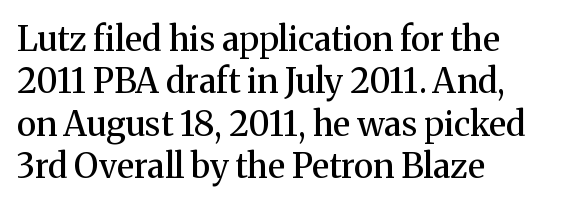
{"serif": "yes", "italic": "no", "bold": "semi", "weight": "semibold", "width": "normal", "stroke_contrast": "medium", "x_height": "medium", "monospaced": "no", "underline": "no", "align": "left", "line_spacing": "normal", "line_spacing_ratio": 1.25, "letter_spacing": "normal", "letter_spacing_em": 0.0, "glyph_px": 34}
